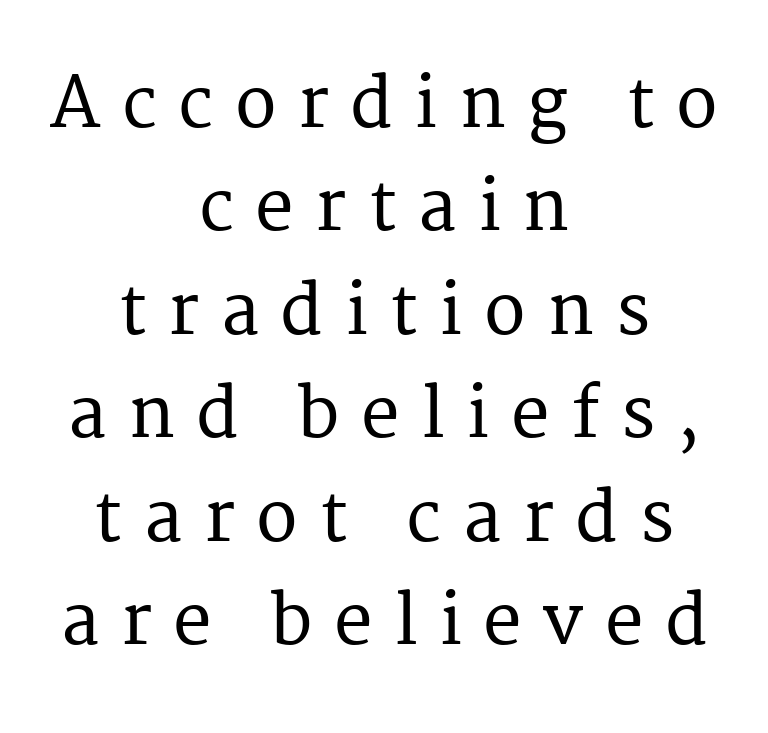
Notice how the stems are strictly vertical — no italics here. The space beneath each line is pristine and unruled. Is there much room between lines? A standard amount, neither cramped nor airy. The tracking reads as deliberately expanded to a designer's eye. Stroke terminals: seriffed. The whitespace from short lines is split evenly between both sides.
